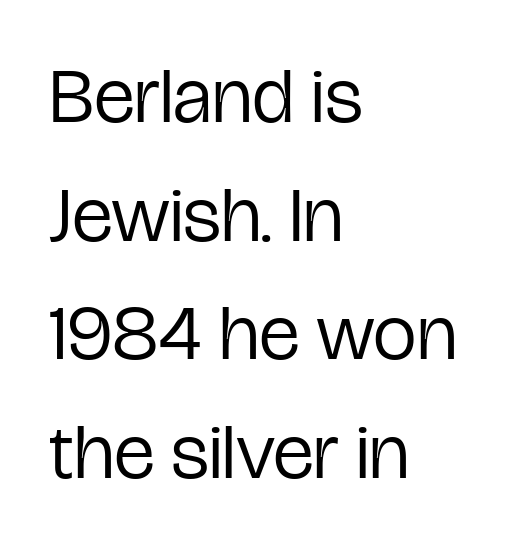
{"serif": "no", "italic": "no", "bold": "no", "weight": "regular", "width": "condensed", "stroke_contrast": "low", "x_height": "medium", "monospaced": "no", "underline": "no", "align": "left", "line_spacing": "normal", "line_spacing_ratio": 1.52, "letter_spacing": "normal", "letter_spacing_em": 0.0, "glyph_px": 78}
